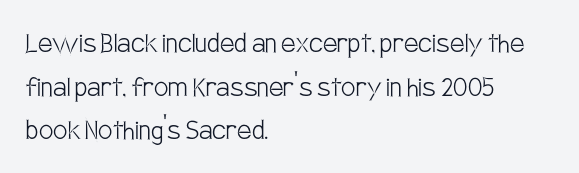
The image shows 32 px light, condensed sans-serif type, upright; set left-aligned, normal line spacing (1.36x), normal letter spacing, not underlined; low stroke contrast and a large x-height.
